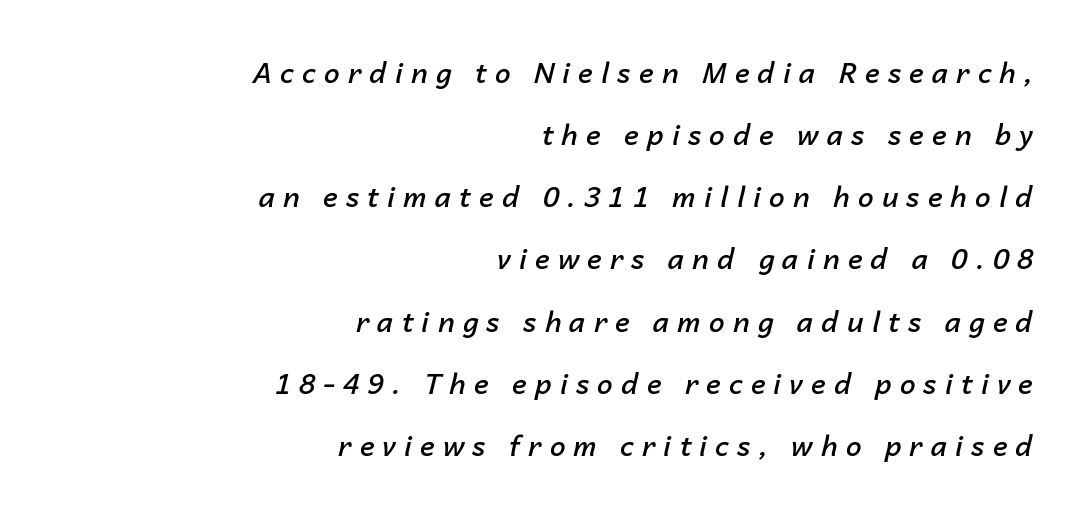
The image shows 28 px semibold type, italic (leaning right); set right-aligned, loose line spacing (2.22x), unusually wide letter spacing (+0.29 em), not underlined; low stroke contrast and a medium x-height.
